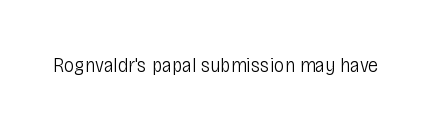
The passage shown is not underscored anywhere. The font's upright variant was chosen for this text. Stems here are at most as thick as an everyday book face. Observe the ordinary spacing: letters are neighbours, not strangers.
